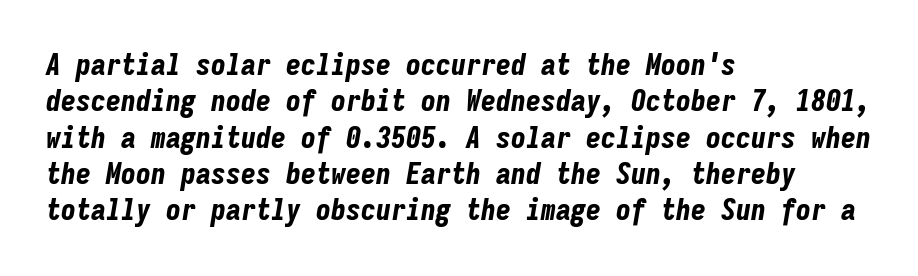
Emphasis-style slanted type is in use. In terms of weight, the rendering is a true, heavy bold. Is this a fixed-width face? Yes — each glyph sits in an identical cell. Is the letter spacing exaggerated? No — it looks like the ordinary default.
